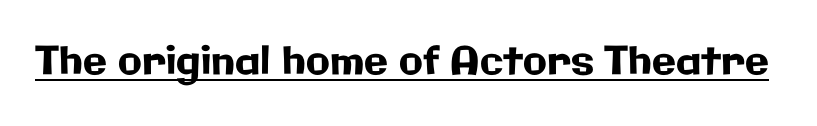
Q: Is the text italic (slanted)? A: No, it is upright.
Q: Is the typeface a serif or a sans-serif typeface? A: Sans-serif.
Q: Is the text underlined? A: Yes.
Q: Is the spacing between letters normal or unusually wide? A: Normal.
Q: Width (condensed, normal, or wide)? A: Normal.
Q: Stroke contrast? A: Low.
Q: x-height? A: Medium.
Q: Monospaced? A: No.
